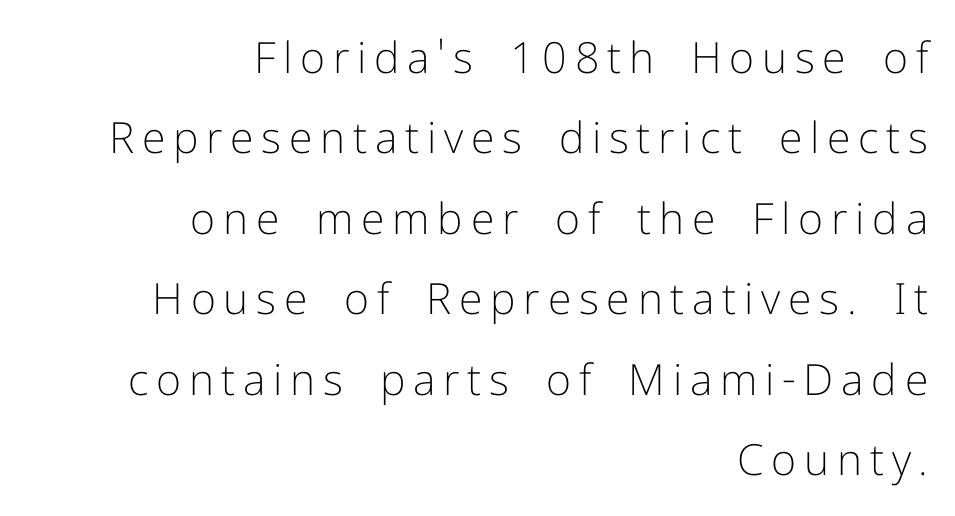
Note the varied advance widths — an 'i' is clearly narrower than an 'm'. Type style note: lacks serifs. The paragraph shown leans on its right margin. Counters stay open thanks to moderate or lighter strokes. Descender tails drop into unmarked territory.
